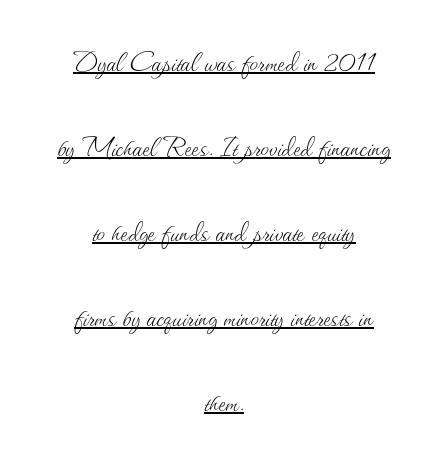
The image shows 34 px thin type; set centered, loose line spacing (2.5x), normal letter spacing, underlined; medium stroke contrast and a small x-height.
